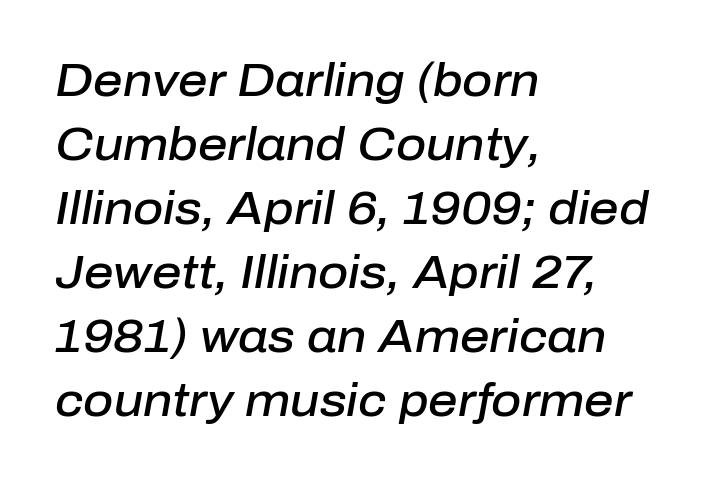
The image shows 46 px semibold type, italic (leaning right); set left-aligned, normal line spacing (1.39x), normal letter spacing, not underlined; low stroke contrast and a medium x-height.
